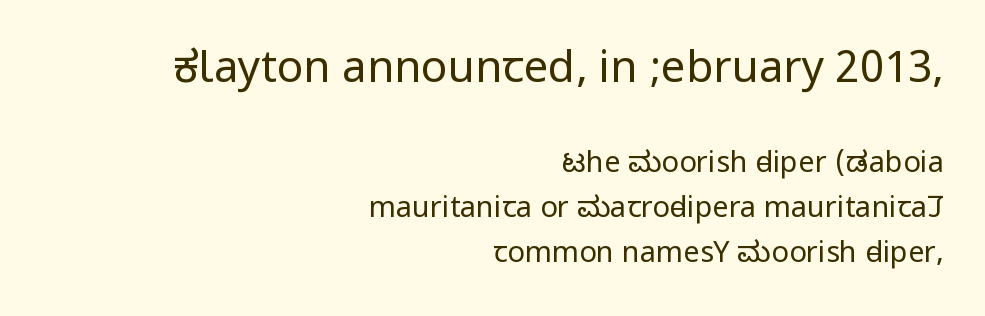
{"serif": "no", "italic": "no", "bold": "no", "weight": "regular", "width": "condensed", "stroke_contrast": "low", "underline": "no", "align": "right", "line_spacing": "normal", "line_spacing_ratio": 1.56, "letter_spacing": "normal", "letter_spacing_em": 0.0, "larger_block": "first", "size_ratio": 1.52, "glyph_px": 44}
